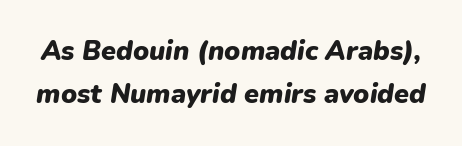
The image shows 27 px bold type, italic (leaning right); set normal line spacing (1.61x), normal letter spacing, not underlined.
